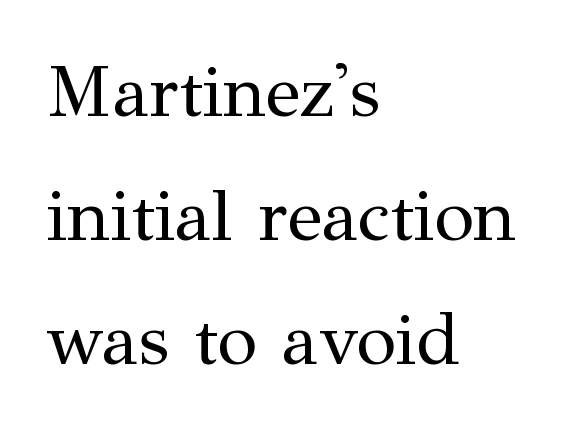
{"serif": "yes", "italic": "no", "bold": "no", "weight": "regular", "width": "normal", "stroke_contrast": "medium", "x_height": "medium", "monospaced": "no", "underline": "no", "align": "left", "line_spacing": "normal", "line_spacing_ratio": 1.7, "letter_spacing": "normal", "letter_spacing_em": 0.0, "glyph_px": 73}
